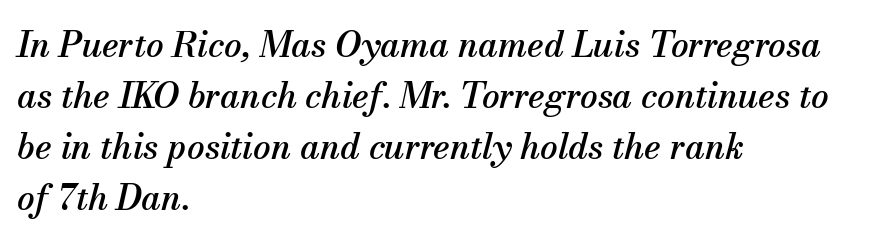
Underlining? Definitely not there. The passage shown stacks its lines at a standard gap. Is the type slanted? Yes — the strokes lean at a clear angle. Spacing between characters is what you'd get straight out of the box. Layout note: lines flush left.
